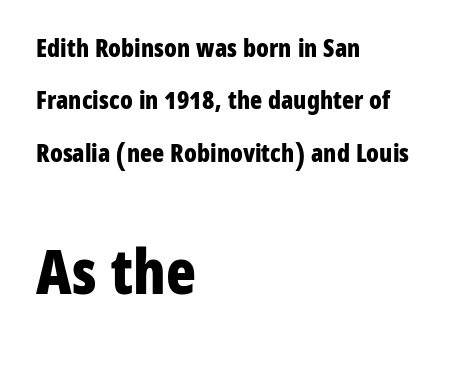
Compared with typical paragraphs, the rows here are farther apart. No feet cap the strokes, marking this as sans-serif type. The rendering enlarges the type as you move from the upper chunk to the lower. Spacing verdict: proportional, widths tailored to each character. Students, note that the glyphs here touch the page at normal intervals. Every character sits straight up, as roman type does.
